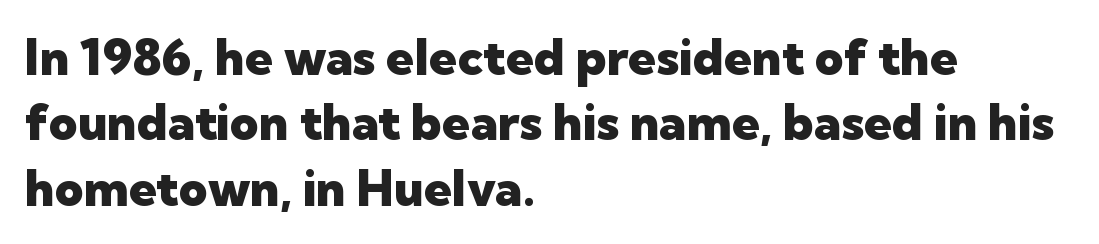
{"serif": "no", "italic": "no", "bold": "yes", "weight": "heavy", "width": "normal", "stroke_contrast": "low", "x_height": "medium", "monospaced": "no", "underline": "no", "align": "left", "line_spacing": "normal", "line_spacing_ratio": 1.31, "letter_spacing": "normal", "letter_spacing_em": 0.0, "glyph_px": 50}
